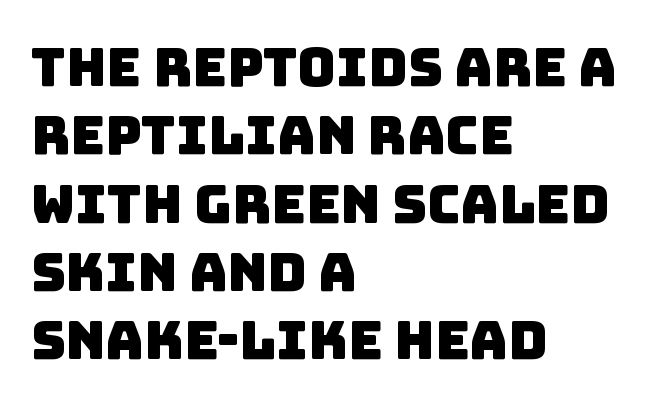
{"serif": "no", "width": "normal", "stroke_contrast": "low", "x_height": "large", "monospaced": "no", "underline": "no", "align": "left", "line_spacing": "normal", "line_spacing_ratio": 1.29, "letter_spacing": "normal", "letter_spacing_em": 0.0, "glyph_px": 53}
